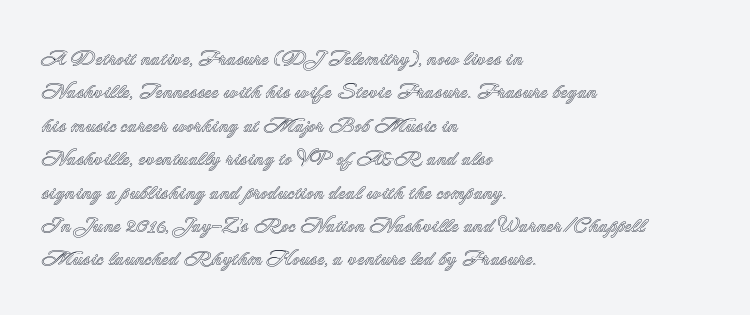
The image shows 21 px text type; set left-aligned, normal line spacing (1.59x), normal letter spacing, not underlined.
